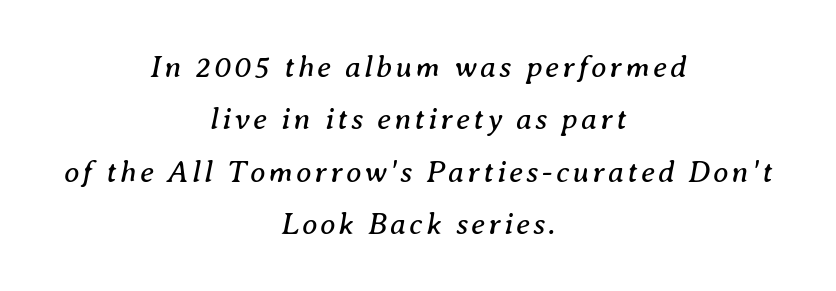
These lines stack symmetrically, like a column narrowing and widening about its center. The strokes carry an ordinary text weight at most. Are there feet on the stems? There are — it's a serif. Do the characters align in a grid? No, the font is proportional. Is the type slanted? Yes — the strokes lean at a clear angle.
